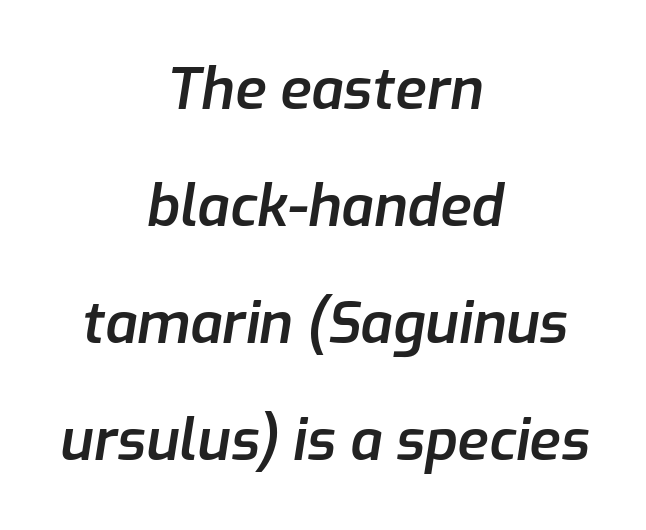
{"italic": "yes", "lean": "right", "slant_degrees": 9, "bold": "semi", "weight": "semibold", "width": "normal", "stroke_contrast": "low", "x_height": "medium", "monospaced": "no", "underline": "no", "align": "center", "line_spacing": "loose", "line_spacing_ratio": 2.05, "letter_spacing": "normal", "letter_spacing_em": 0.0, "glyph_px": 57}
